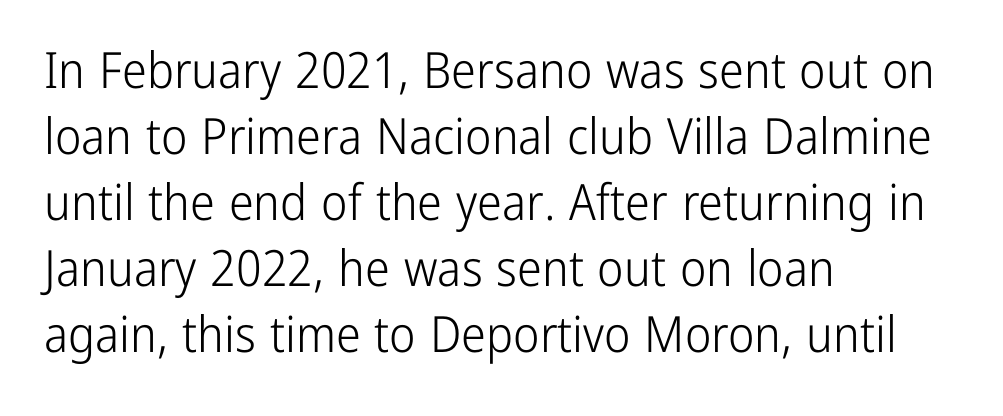
The image shows 50 px light, condensed sans-serif type, upright; set left-aligned, normal line spacing (1.32x), normal letter spacing, not underlined; low stroke contrast and a medium x-height.
